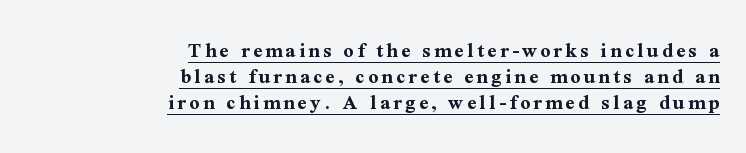
Q: Is the text bold? A: Yes.
Q: Is the text italic (slanted)? A: No, it is upright.
Q: Is the text underlined? A: Yes.
Q: How is the paragraph aligned? A: Right-aligned.
